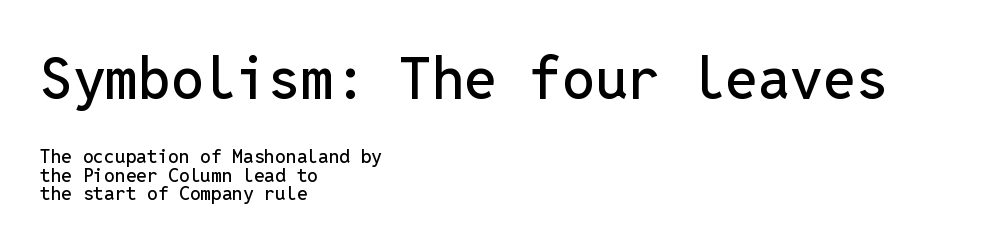
The image shows 58 px sans-serif type, upright, monospaced; set left-aligned, tight line spacing (0.98x), normal letter spacing, not underlined; the first (top) block is 3.05x larger; low stroke contrast and a medium x-height.
